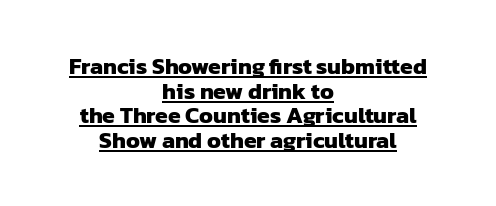
The image shows 23 px bold type; set centered, tight line spacing (1.07x), normal letter spacing, underlined.
